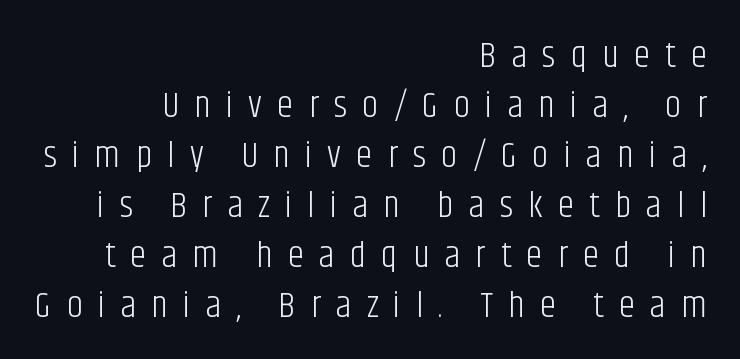
{"serif": "no", "italic": "no", "bold": "no", "weight": "light", "width": "condensed", "stroke_contrast": "low", "x_height": "large", "monospaced": "no", "underline": "no", "align": "right", "line_spacing": "normal", "line_spacing_ratio": 1.35, "letter_spacing": "wide", "letter_spacing_em": 0.41, "glyph_px": 37}
